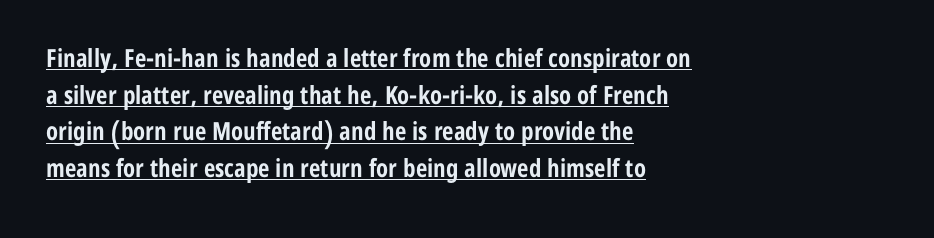
{"italic": "no", "bold": "yes", "underline": "yes", "align": "left", "line_spacing": "normal", "line_spacing_ratio": 1.47, "letter_spacing": "normal", "letter_spacing_em": 0.0, "glyph_px": 25}
